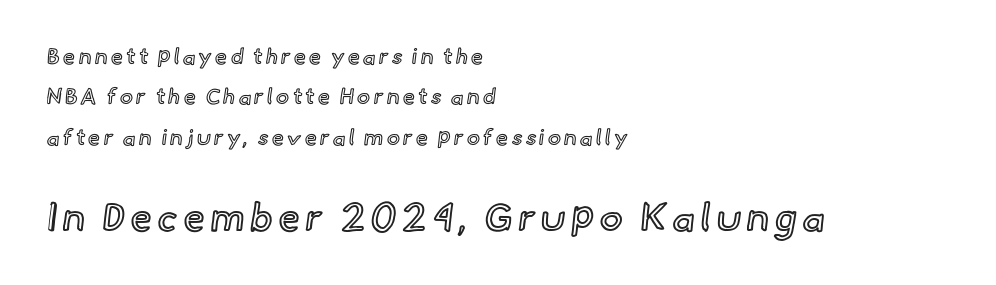
{"width": "normal", "x_height": "small", "monospaced": "no", "underline": "no", "align": "left", "line_spacing_ratio": 1.84, "larger_block": "second", "size_ratio": 1.77, "glyph_px": 39}
